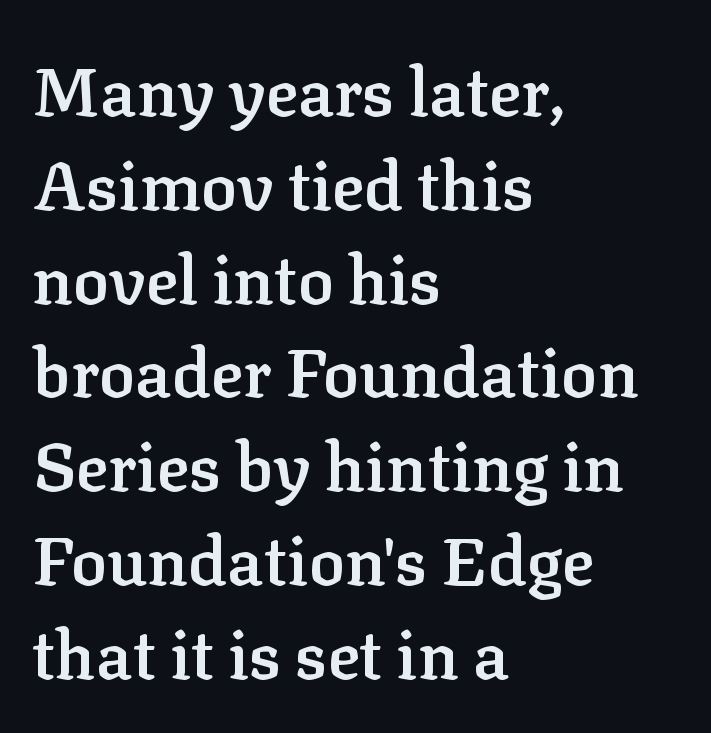
The image shows 67 px semibold serif type, upright; set left-aligned, normal line spacing (1.4x), normal letter spacing, not underlined; low stroke contrast and a medium x-height.
